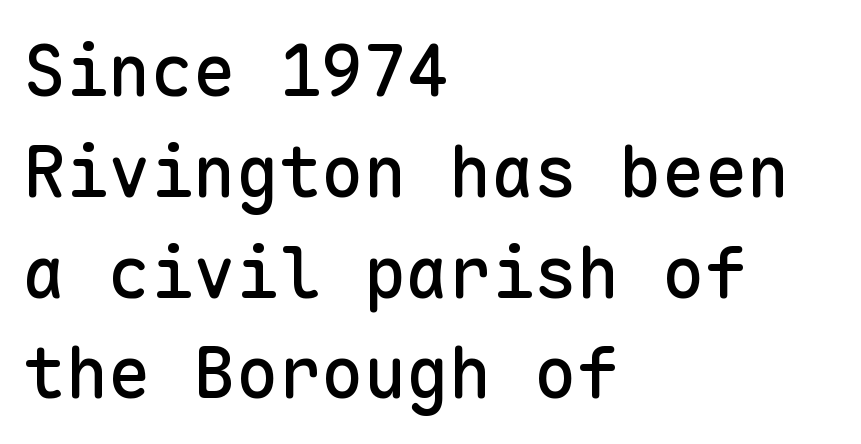
Q: Is the text italic (slanted)? A: No, it is upright.
Q: Is the typeface a serif or a sans-serif typeface? A: Sans-serif.
Q: Is the text underlined? A: No.
Q: How is the paragraph aligned? A: Left-aligned.
Q: Is the spacing between letters normal or unusually wide? A: Normal.
Q: Is the spacing between lines tight, normal or loose? A: Normal.
Q: Width (condensed, normal, or wide)? A: Normal.
Q: Stroke contrast? A: Low.
Q: x-height? A: Medium.
Q: Monospaced? A: Yes.
